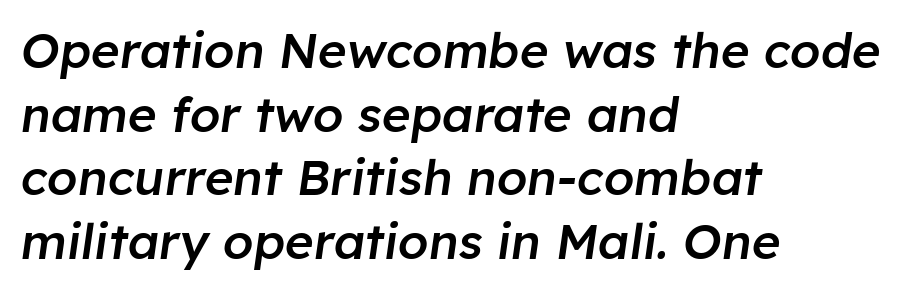
The image shows 49 px semibold type, italic (leaning right); set left-aligned, normal line spacing (1.3x), normal letter spacing, not underlined; low stroke contrast and a medium x-height.
